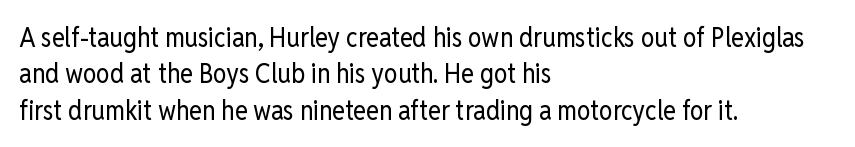
The image shows 27 px text type, upright; set left-aligned, normal line spacing (1.35x), normal letter spacing, not underlined.
